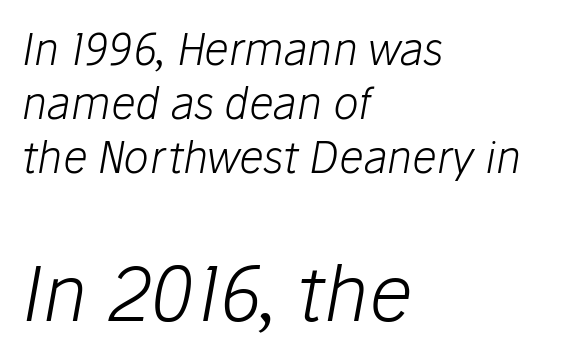
Q: Is the text bold? A: No.
Q: Is the text italic (slanted)? A: Yes, it leans right by about 10 degrees.
Q: Is the text underlined? A: No.
Q: How is the paragraph aligned? A: Left-aligned.
Q: Is the spacing between letters normal or unusually wide? A: Normal.
Q: Is the spacing between lines tight, normal or loose? A: Normal.
Q: Which block of text is set in a larger size, the first (top) or the second (bottom)? A: The second (bottom) one.
Q: Width (condensed, normal, or wide)? A: Normal.
Q: Stroke contrast? A: Low.
Q: x-height? A: Medium.
Q: Monospaced? A: No.
